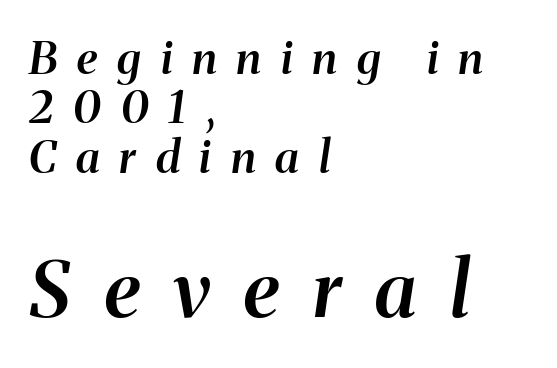
Note the varied advance widths — an 'i' is clearly narrower than an 'm'. The specimen reads as italic at a glance. Typographic density is moderately raised because the face is semibold. Size contrast runs from small at the top to large at the bottom. There is plenty of visible air inserted between adjacent glyphs.
